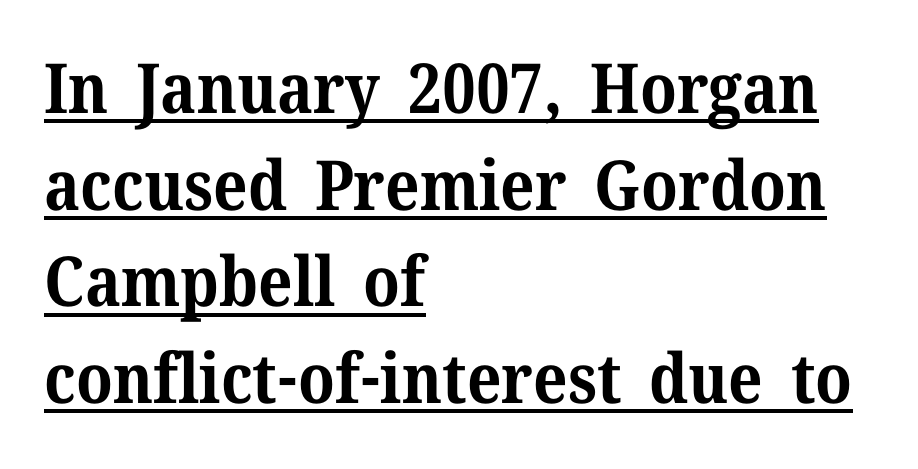
You'd pick this weight for a headline — it's a proper bold. All the whitespace from short lines collects on the right. Classification — serif. The letters stand upright; this is a roman face.
